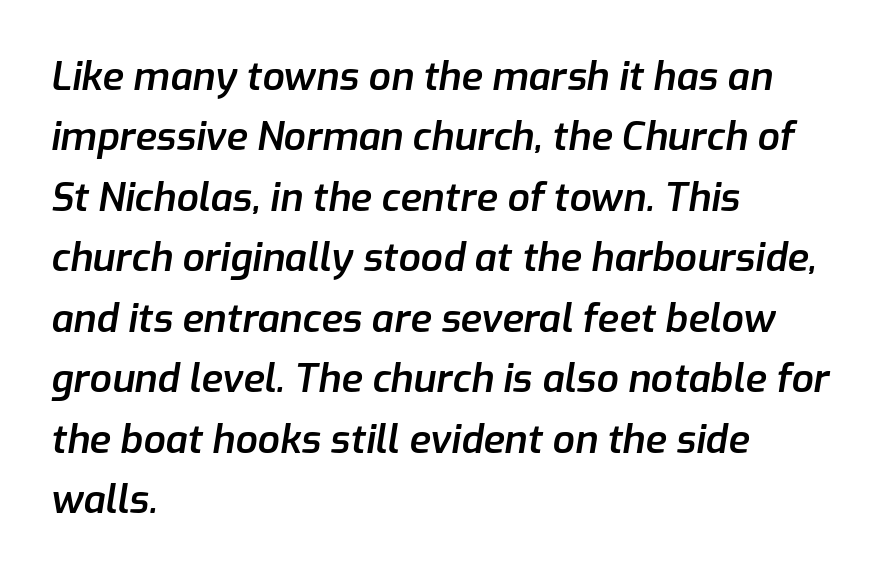
Short note: letters normally spaced. Reading down the block, your eye returns to a fixed left position each line. The space beneath each line is pristine and unruled. Each new line begins a customary step beneath the previous one.
